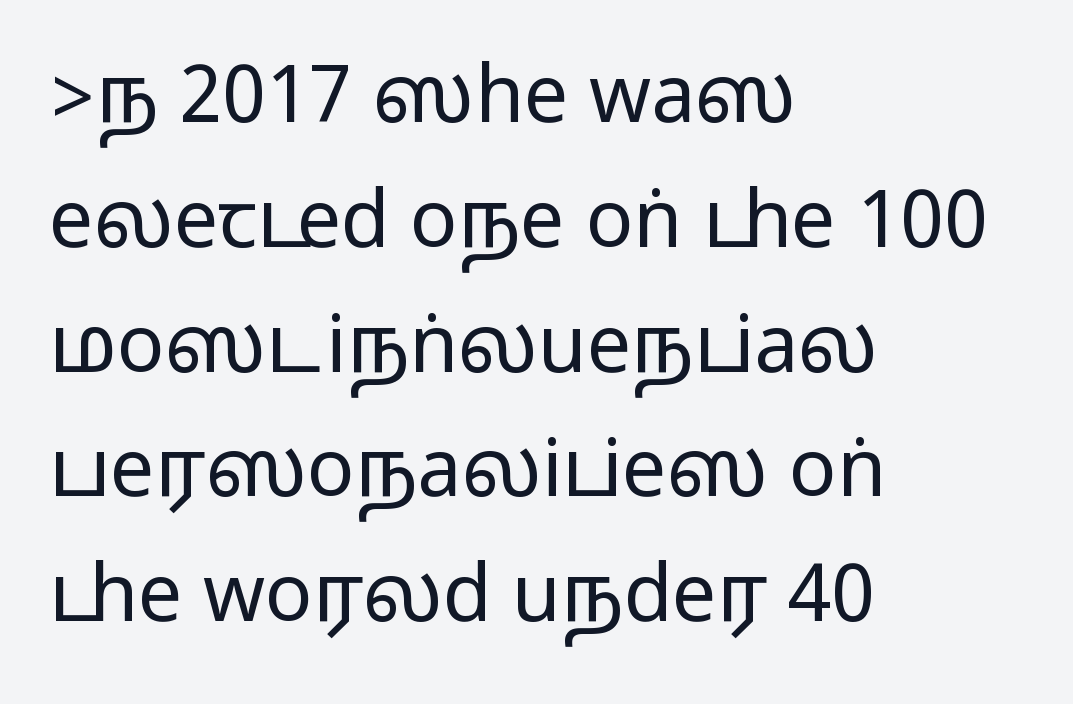
These lines were composed using upright roman letters. All the whitespace from short lines collects on the right. Character widths vary here, with narrow letters taking less room than wide ones. The rendering uses a moderate line-height, typical for paragraphs. Here the glyphs are tracked normally, forming tight word shapes. This rendering employs a face without finishing strokes, i.e., a sans-serif.
